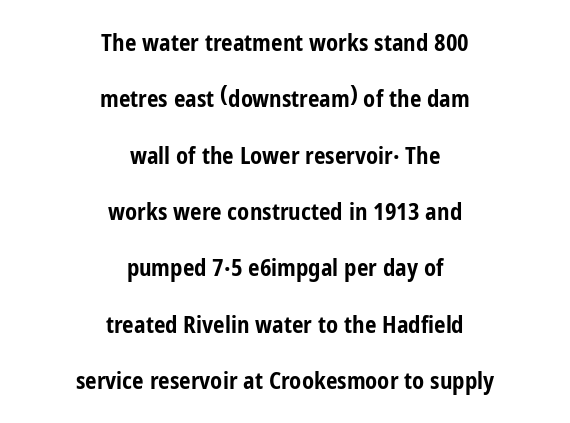
This sample uses an upright cut, with every glyph sitting square on the baseline. The compositor balanced each line on the midline. You could fit nearly another row in the gap between these rows. Descender tails drop into unmarked territory. Is the letter spacing exaggerated? No — it looks like the ordinary default.
